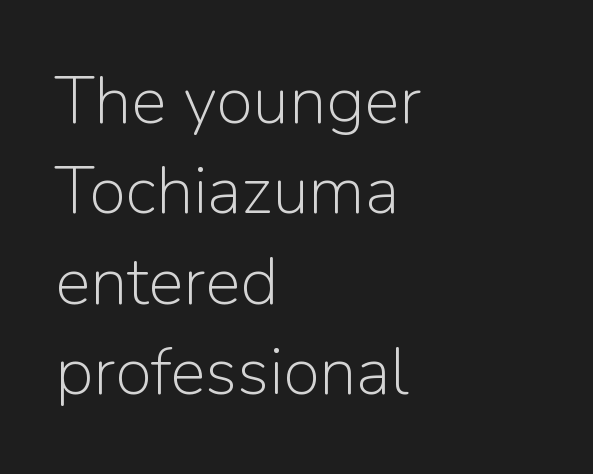
The weight would be labelled regular, book, light, or lighter still. Nobody touched the tracking dial on this one. Posture: straight, roman, zero tilt. Horizontal bands of white between lines are of average thickness. Decoration check: the copy has no underline.
